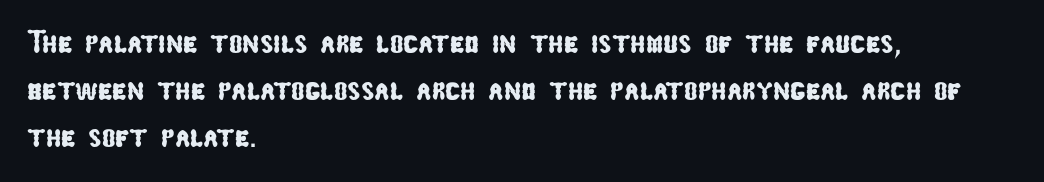
Unlike a traditional serif, this face leaves its strokes unadorned. Do the characters align in a grid? No, the font is proportional. Regarding leading, the lines here are spaced in the standard way. Reading down the block, your eye returns to a fixed left position each line. Just letters on the line, the space beneath them empty.
